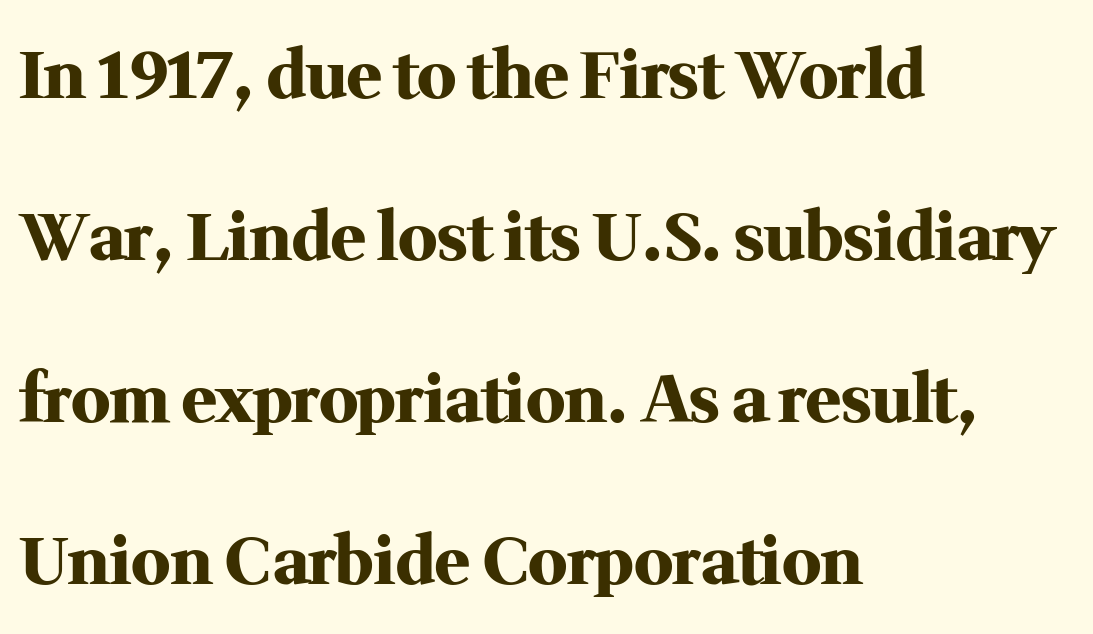
Quick note: interline space is abundant. The compositor pushed each line to the left boundary. Does extra space separate the letters? No, they use regular spacing. Each letter keeps its own natural width here, so spacing adapts to shape.
